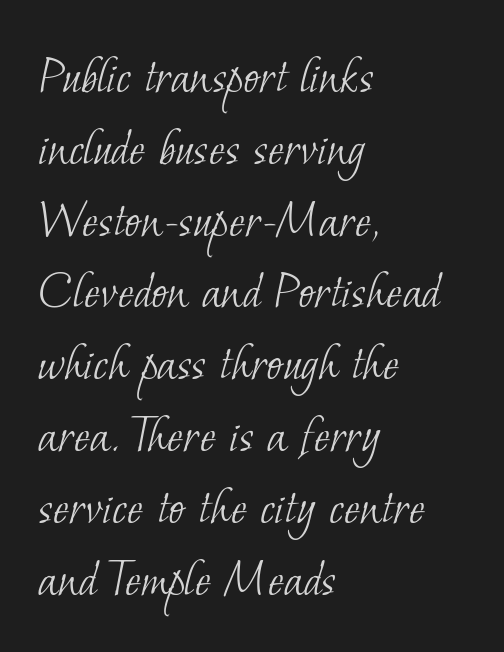
Q: Is the text bold? A: No.
Q: Is the typeface a serif or a sans-serif typeface? A: Serif.
Q: Is the text underlined? A: No.
Q: How is the paragraph aligned? A: Left-aligned.
Q: Is the spacing between letters normal or unusually wide? A: Normal.
Q: Is the spacing between lines tight, normal or loose? A: Normal.
Q: Width (condensed, normal, or wide)? A: Normal.
Q: Stroke contrast? A: Low.
Q: x-height? A: Small.
Q: Monospaced? A: No.
